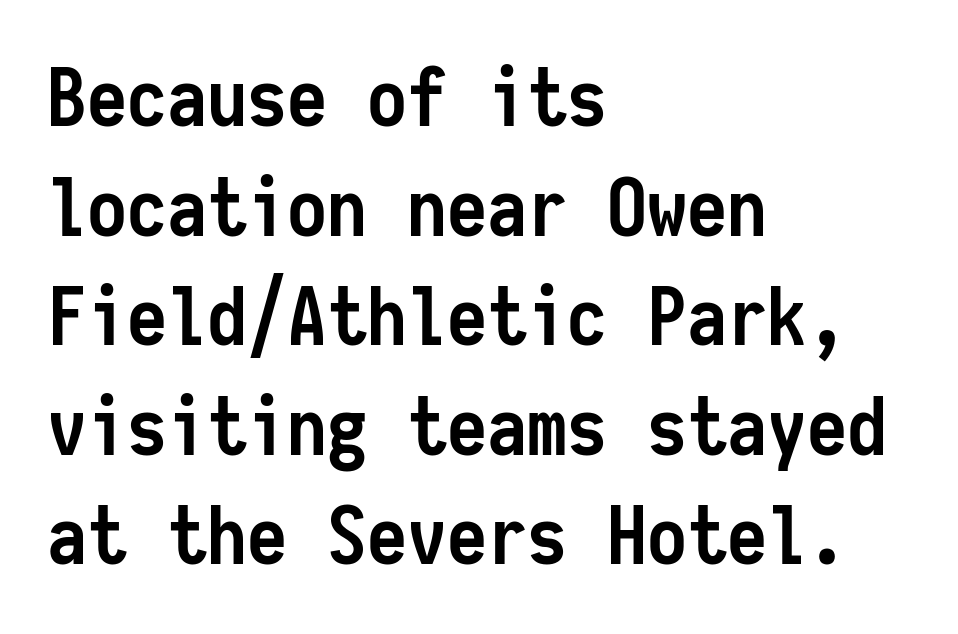
Summary of vertical rhythm: regular, with standard interline spacing. Line starts are locked; line ends wander. Thick stems and heavy bowls — unmistakably bold. The rendering keeps characters at their native spacing.
